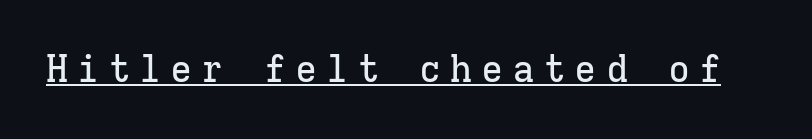
What kind of face is this? One with serifs. Honestly, the underline is the first thing you notice here. A typesetter would mark this as roman, not italic. Glyph-to-glyph distance is far greater than everyday printed text. Monospaced: the letters line up in strict vertical columns.
